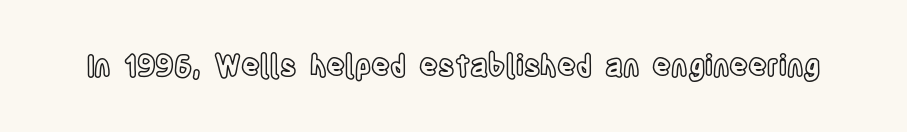
Q: Is the text italic (slanted)? A: No, it is upright.
Q: Is the text underlined? A: No.
Q: Is the spacing between letters normal or unusually wide? A: Normal.
Q: Width (condensed, normal, or wide)? A: Condensed.
Q: x-height? A: Large.
Q: Monospaced? A: No.
